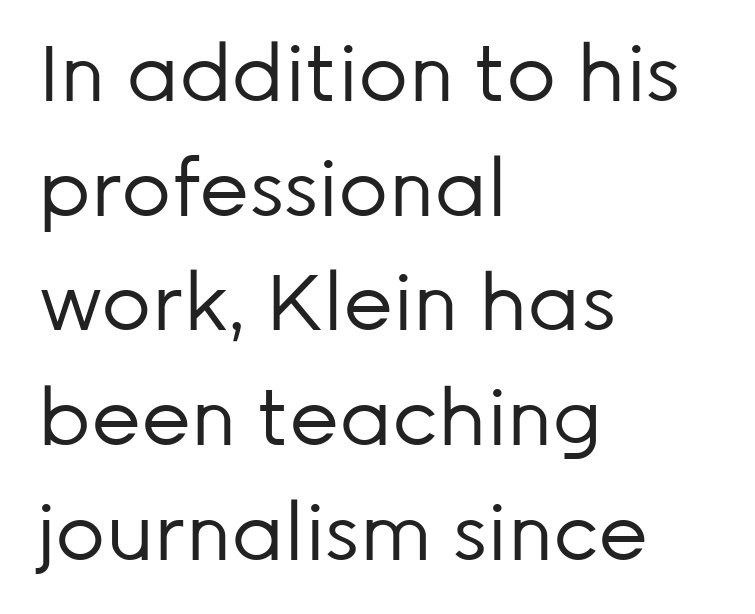
Q: Is the text bold? A: No.
Q: Is the text italic (slanted)? A: No, it is upright.
Q: Is the typeface a serif or a sans-serif typeface? A: Sans-serif.
Q: Is the text underlined? A: No.
Q: How is the paragraph aligned? A: Left-aligned.
Q: Is the spacing between letters normal or unusually wide? A: Normal.
Q: Is the spacing between lines tight, normal or loose? A: Normal.
Q: Width (condensed, normal, or wide)? A: Normal.
Q: Stroke contrast? A: Low.
Q: x-height? A: Medium.
Q: Monospaced? A: No.
